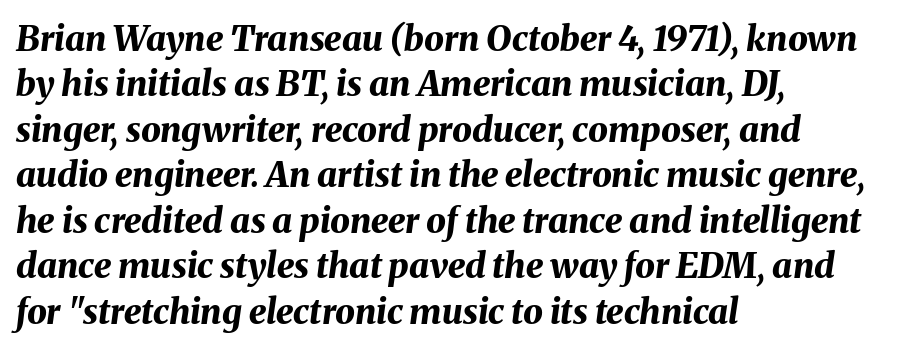
The image shows 35 px bold type, italic (leaning right); set left-aligned, normal line spacing (1.3x), normal letter spacing, not underlined; medium stroke contrast and a medium x-height.
